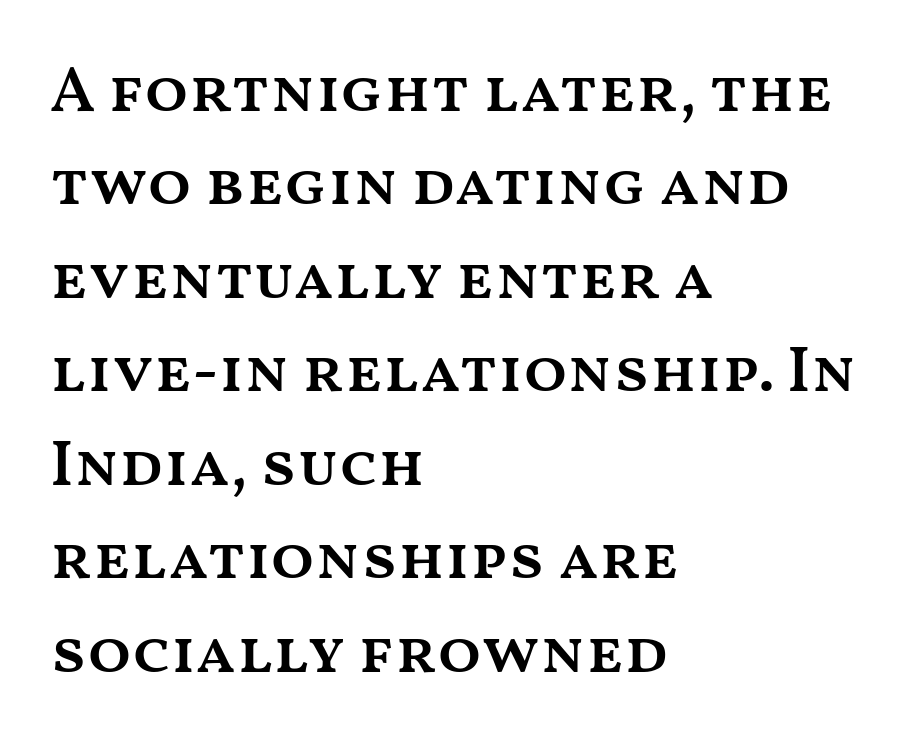
The image shows 64 px semibold, wide type, upright; set left-aligned, normal line spacing (1.46x), normal letter spacing, not underlined; medium stroke contrast and a medium x-height.
